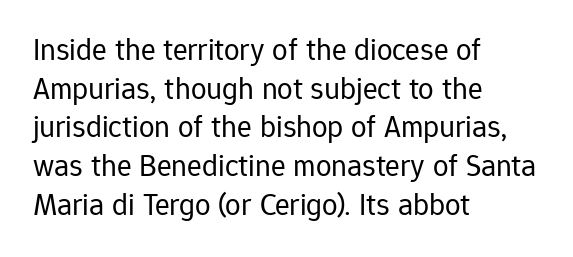
Q: Is the text bold? A: No.
Q: Is the text italic (slanted)? A: No, it is upright.
Q: Is the typeface a serif or a sans-serif typeface? A: Sans-serif.
Q: Is the text underlined? A: No.
Q: How is the paragraph aligned? A: Left-aligned.
Q: Is the spacing between letters normal or unusually wide? A: Normal.
Q: Is the spacing between lines tight, normal or loose? A: Normal.
Q: Width (condensed, normal, or wide)? A: Normal.
Q: Stroke contrast? A: Low.
Q: x-height? A: Medium.
Q: Monospaced? A: No.
